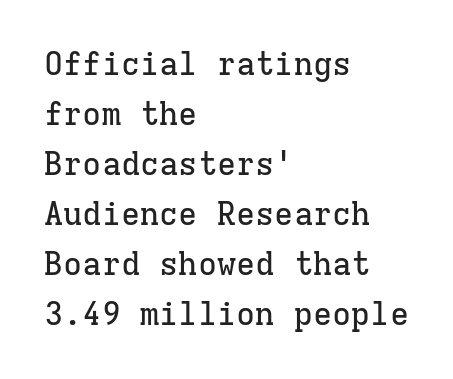
The image shows 32 px serif type, upright, monospaced; set left-aligned, normal line spacing (1.56x), normal letter spacing, not underlined; low stroke contrast and a medium x-height.
